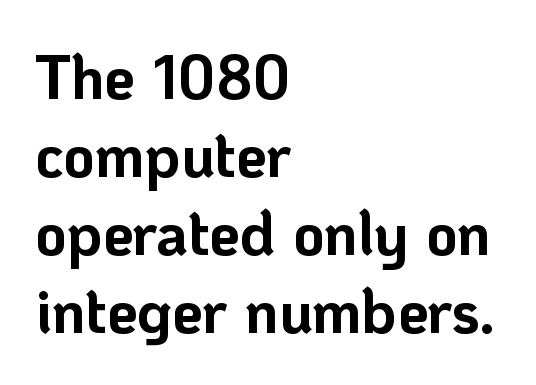
Successive baselines arrive at the customary interval. This sample is left-justified, so line endings fall wherever the words run out. Italic: no, the glyphs are upright roman. Check under the words: just untouched page. Students, note that the glyphs here touch the page at normal intervals.
